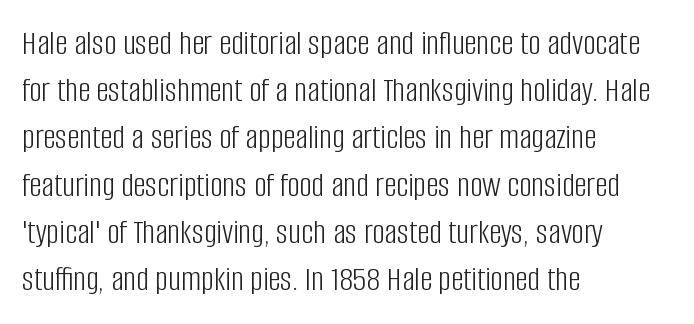
The image shows 35 px light, condensed sans-serif type, upright; set left-aligned, normal line spacing (1.35x), normal letter spacing, not underlined; low stroke contrast and a large x-height.
